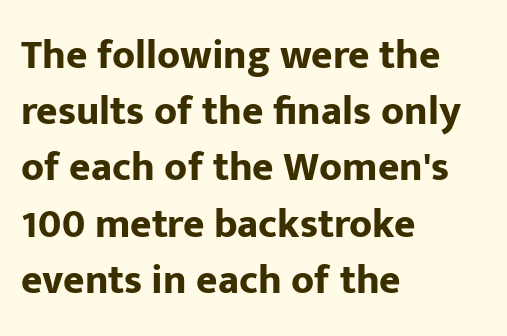
If you measured baseline to baseline, you'd find a middling distance. The line texture is even and compact thanks to regular tracking. Teacher's note: observe the even left margin — that is flush-left alignment. The sample has been set heavy, in full bold. The glyphs are unaccompanied by any horizontal stroke below them.
